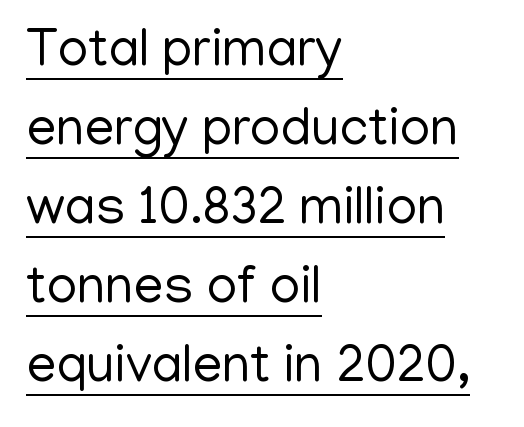
The face used here is rendered with its standard letterfit. The typography opts for an upright posture over an oblique one. Is this a fixed-width face? No — the glyphs have proportional, varying widths. These lines sit exactly where default settings would place them. These lines are set flush left with a ragged right edge.
